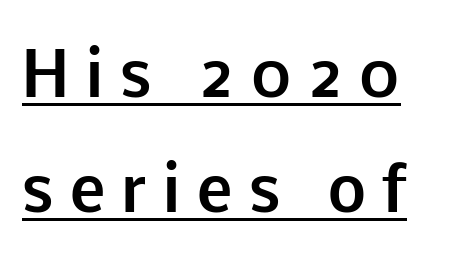
{"serif": "no", "italic": "no", "bold": "yes", "weight": "bold", "width": "normal", "stroke_contrast": "low", "x_height": "medium", "monospaced": "no", "underline": "yes", "line_spacing": "loose", "line_spacing_ratio": 1.91, "letter_spacing": "wide", "letter_spacing_em": 0.27, "glyph_px": 60}
